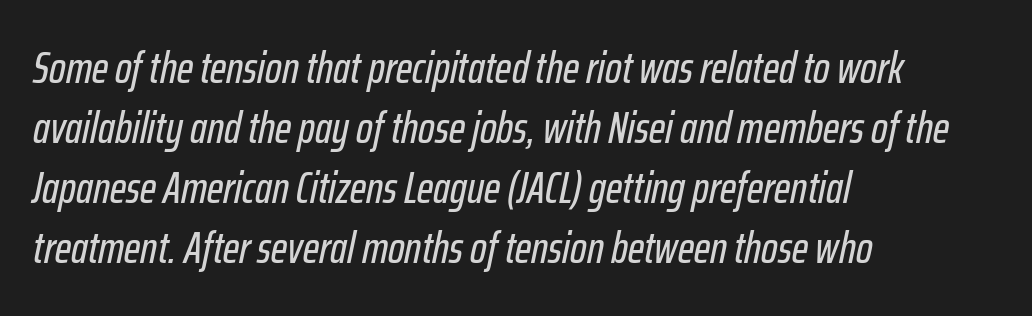
{"italic": "yes", "lean": "right", "slant_degrees": 12, "width": "condensed", "stroke_contrast": "low", "x_height": "medium", "monospaced": "no", "underline": "no", "align": "left", "line_spacing": "normal", "line_spacing_ratio": 1.36, "letter_spacing": "normal", "letter_spacing_em": 0.0, "glyph_px": 44}
